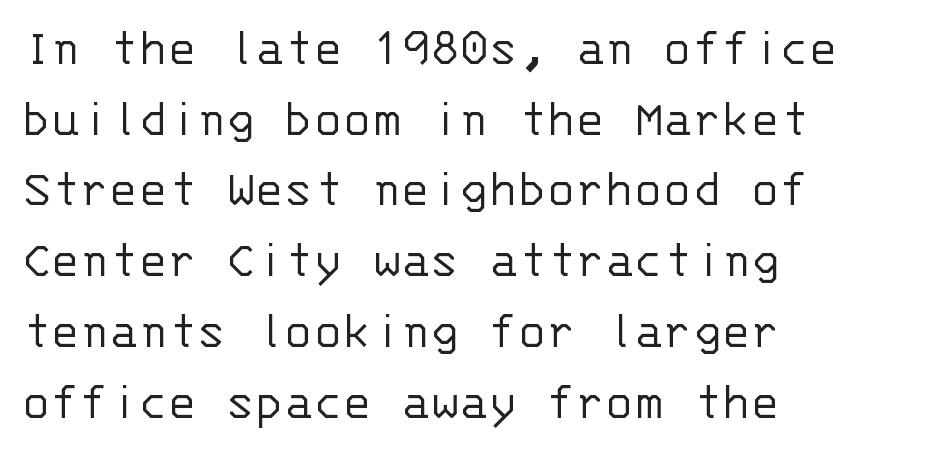
Are there feet on the stems? There aren't — it's a sans. These lines are rendered in a fixed-pitch font. Stem width sits at or under what a default text font uses. Plain, unruled lines of type. Whoever set this chose a conventional vertical rhythm.
